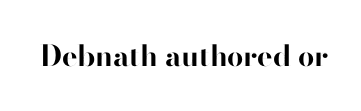
{"serif": "no", "italic": "no", "bold": "yes", "weight": "bold", "width": "normal", "stroke_contrast": "high", "x_height": "small", "monospaced": "no", "underline": "no", "letter_spacing": "normal", "letter_spacing_em": 0.0, "glyph_px": 29}
